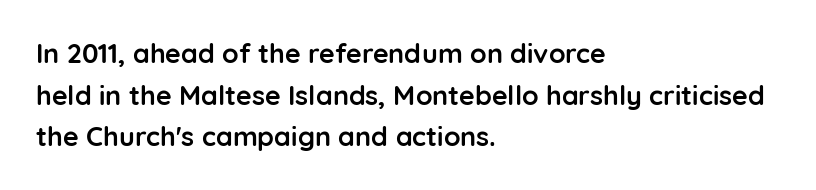
The image shows 27 px bold type, upright; set left-aligned, normal line spacing (1.54x), normal letter spacing, not underlined.
